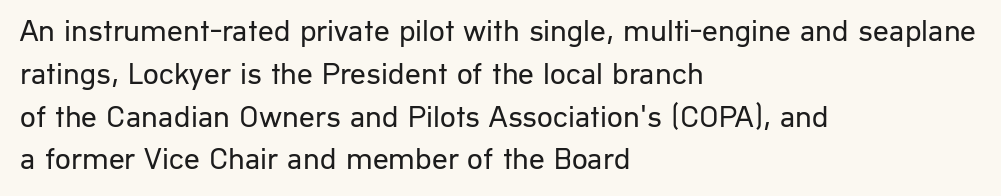
The image shows 31 px regular-weight sans-serif type, upright; set left-aligned, normal line spacing (1.38x), normal letter spacing, not underlined; low stroke contrast and a medium x-height.
